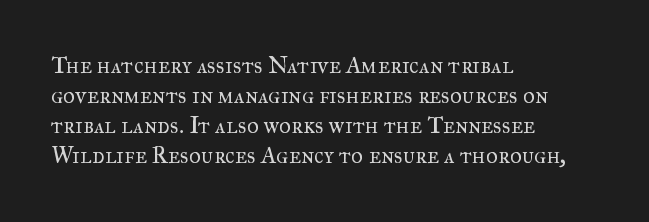
Teacher's note: observe the even left margin — that is flush-left alignment. Does extra space separate the letters? No, they use regular spacing. In terms of posture, this sample is upright. The glyphs are unaccompanied by any horizontal stroke below them. The lines sit at an ordinary, default distance from one another.
